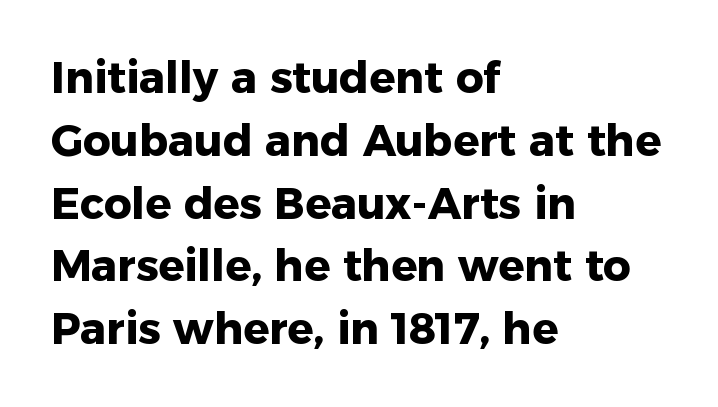
The passage shown is typed in a proportional face where columns would drift. Reading down the block, your eye returns to a fixed left position each line. The space between consecutive lines is moderate. How are the letters spaced? Ordinarily, with no added tracking. Serif or sans? Sans — the stroke terminals are bare. Has an underline been added? It has not.
